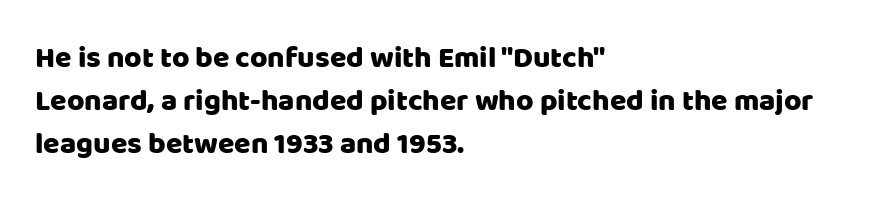
Every stem runs plumb, perpendicular to the baseline. Letter spacing: default. The passage shown is typed in a proportional face where columns would drift. Normally led — the rows are evenly, conventionally spaced. Is the block centered? No — it sits flush against the left margin. Check under the words: just untouched page.
